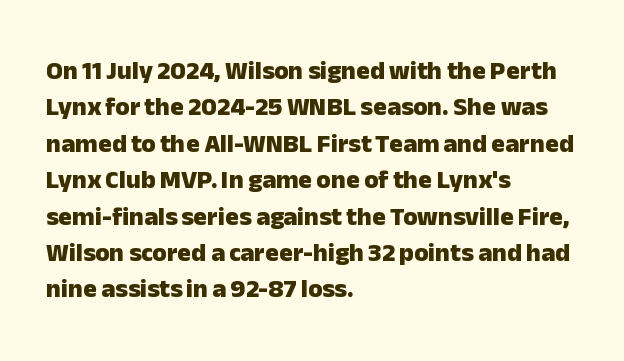
Q: Is the text bold? A: Yes.
Q: Is the text italic (slanted)? A: No, it is upright.
Q: Is the text underlined? A: No.
Q: How is the paragraph aligned? A: Left-aligned.
Q: Is the spacing between letters normal or unusually wide? A: Normal.
Q: Is the spacing between lines tight, normal or loose? A: Normal.
